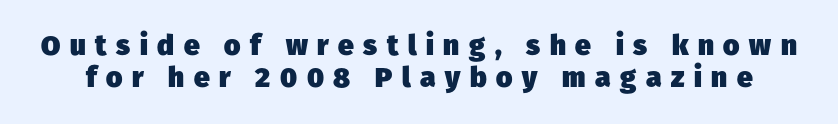
The image shows 28 px heavy sans-serif type; set line spacing 1.16x, unusually wide letter spacing (+0.34 em), not underlined; low stroke contrast and a medium x-height.
